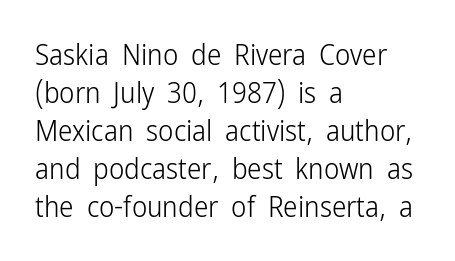
The letters advance in unequal steps, a hallmark of proportional type. Each word holds together tightly as a unit, with standard inter-letter gaps. What's the leading like? Ordinary, nothing unusual. Descenders hang freely into open space. The letters stand straight up with perfectly vertical stems. Stem width sits at or under what a default text font uses.
